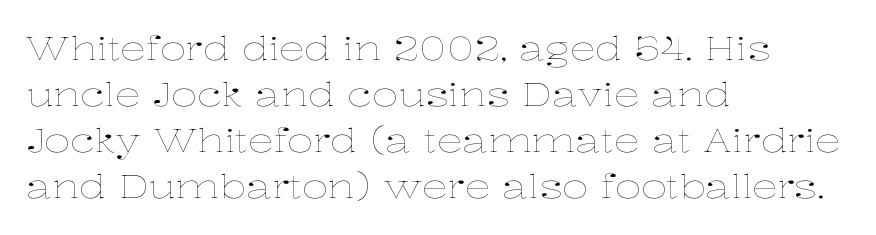
The image shows 32 px thin, wide type, upright; set left-aligned, normal line spacing (1.44x), normal letter spacing, not underlined; low stroke contrast and a medium x-height.
